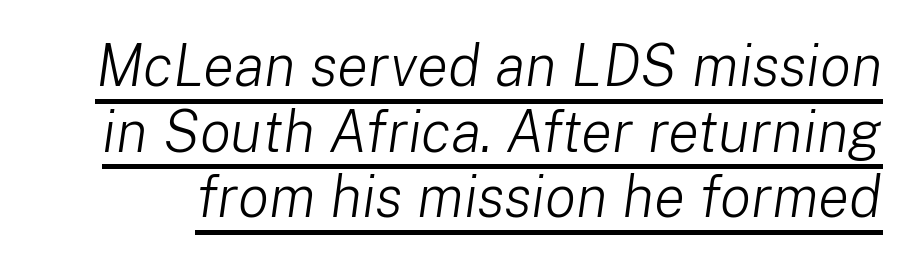
{"italic": "yes", "lean": "right", "slant_degrees": 8, "bold": "no", "weight": "light", "width": "normal", "stroke_contrast": "low", "x_height": "medium", "monospaced": "no", "underline": "yes", "line_spacing": "tight", "line_spacing_ratio": 1.13, "letter_spacing": "normal", "letter_spacing_em": 0.0, "glyph_px": 58}
